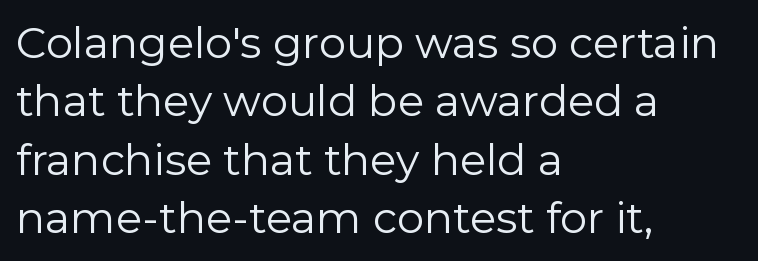
{"serif": "no", "italic": "no", "bold": "no", "weight": "regular", "width": "normal", "stroke_contrast": "low", "x_height": "medium", "monospaced": "no", "underline": "no", "align": "left", "line_spacing": "normal", "line_spacing_ratio": 1.36, "letter_spacing": "normal", "letter_spacing_em": 0.0, "glyph_px": 43}
